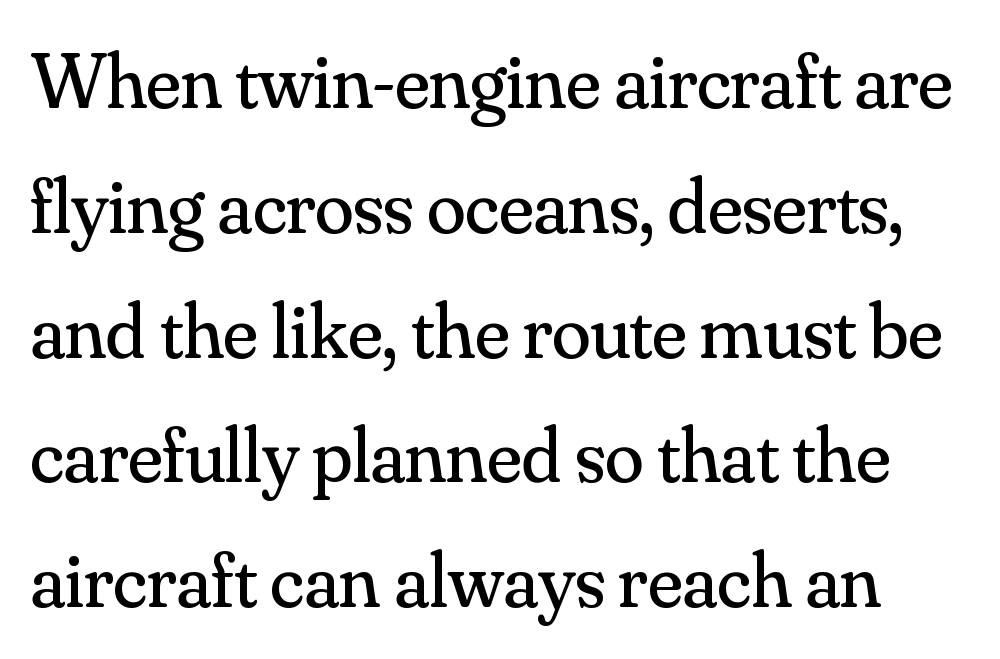
The image shows 79 px regular-weight serif type, upright; set normal line spacing (1.58x), normal letter spacing, not underlined; medium stroke contrast and a small x-height.
